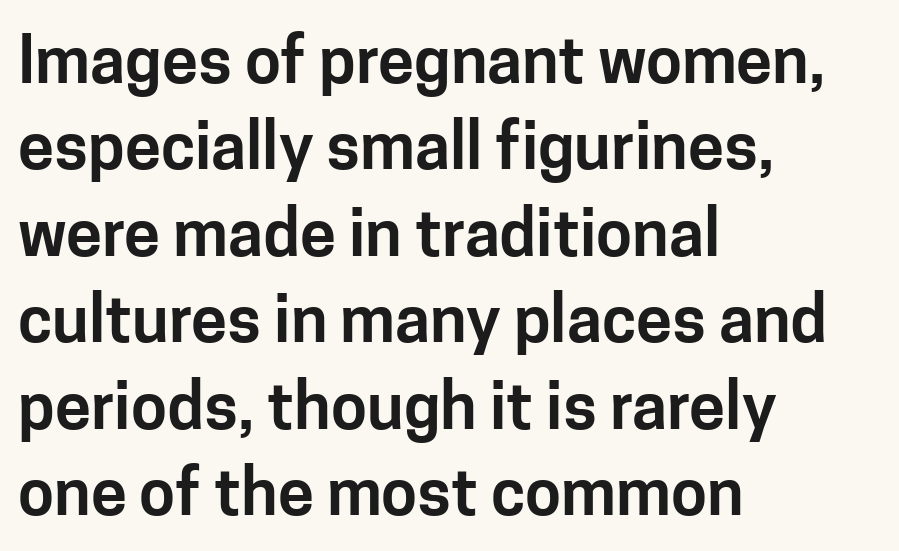
These lines are rendered in a variable-pitch font. Is the block centered? No — it sits flush against the left margin. Line spacing here is normal. Typographically, this falls in the sans-serif category. The rendering keeps characters at their native spacing. The specimen reads as upright at a glance.
